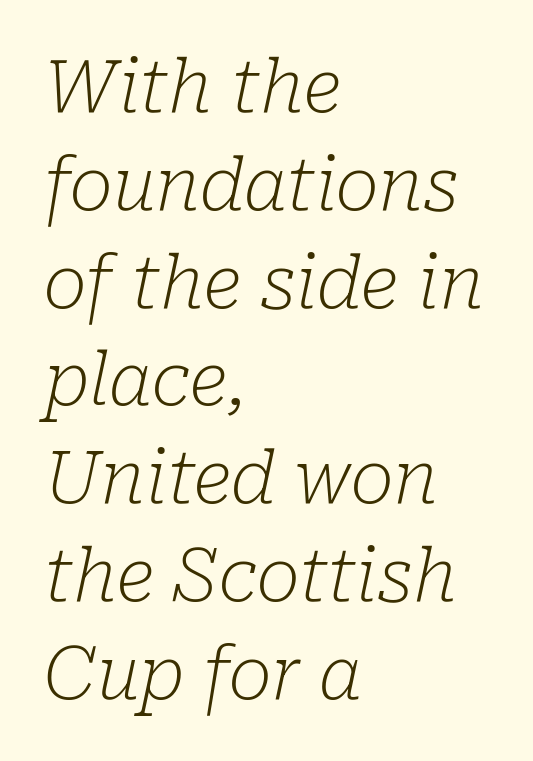
The image shows 73 px light serif type, italic (leaning right); set left-aligned, normal line spacing (1.34x), normal letter spacing, not underlined; low stroke contrast and a medium x-height.
